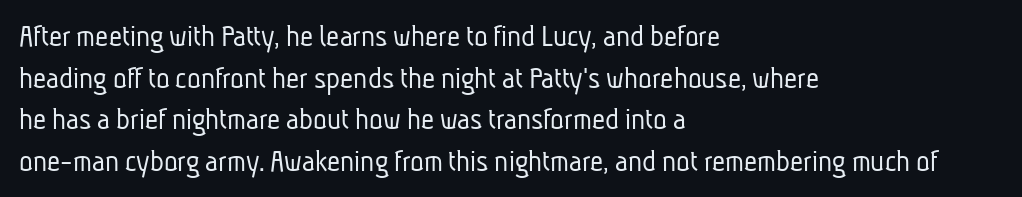
{"serif": "no", "bold": "no", "weight": "light", "width": "condensed", "stroke_contrast": "low", "x_height": "medium", "monospaced": "no", "underline": "no", "align": "left", "line_spacing": "normal", "line_spacing_ratio": 1.3, "letter_spacing": "normal", "letter_spacing_em": 0.0, "glyph_px": 32}
